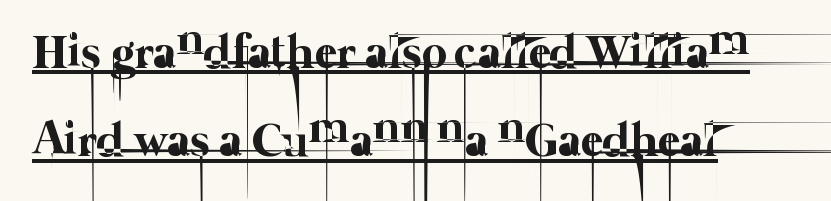
Think of a printed novel: that variable character pitch is what you see here. Counters stay open thanks to moderate or lighter strokes. Compared with a centered layout, this one pins lines to the left instead. How are the letters spaced? Ordinarily, with no added tracking. Descenders here cross a horizontal rule under the line.
